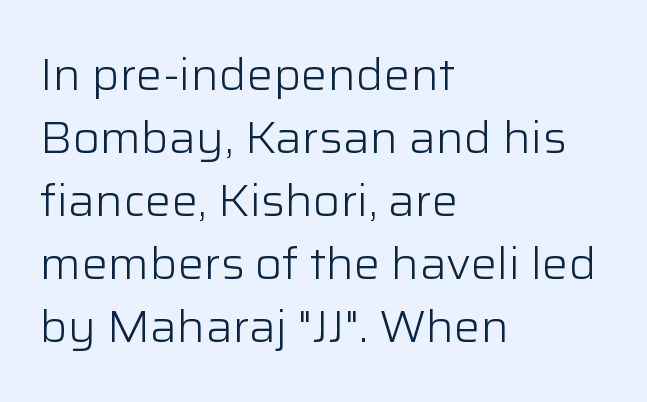
The letters advance in unequal steps, a hallmark of proportional type. The zone under the glyphs is completely vacant. The space between consecutive lines is moderate. The letters sit at their default tracking, neither squeezed nor spread. One-word summary of the alignment: left.
